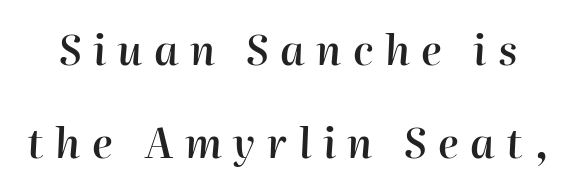
{"italic": "yes", "lean": "right", "slant_degrees": 2, "bold": "semi", "weight": "semibold", "width": "normal", "stroke_contrast": "high", "x_height": "medium", "monospaced": "no", "underline": "no", "line_spacing": "loose", "line_spacing_ratio": 2.27, "letter_spacing": "wide", "letter_spacing_em": 0.28, "glyph_px": 41}
